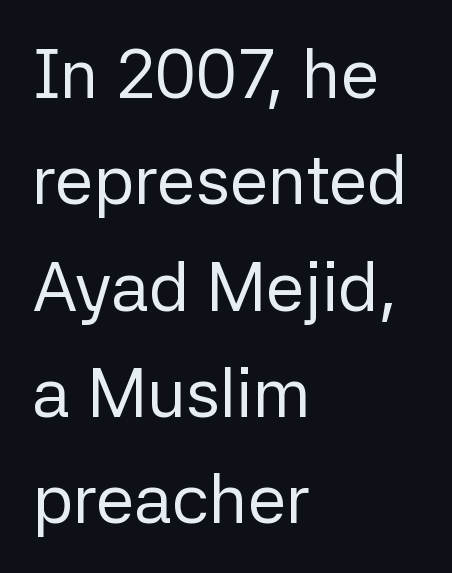
Q: Is the text bold? A: No.
Q: Is the text italic (slanted)? A: No, it is upright.
Q: Is the typeface a serif or a sans-serif typeface? A: Sans-serif.
Q: Is the text underlined? A: No.
Q: How is the paragraph aligned? A: Left-aligned.
Q: Is the spacing between letters normal or unusually wide? A: Normal.
Q: Is the spacing between lines tight, normal or loose? A: Normal.
Q: Width (condensed, normal, or wide)? A: Normal.
Q: Stroke contrast? A: Low.
Q: x-height? A: Medium.
Q: Monospaced? A: No.
